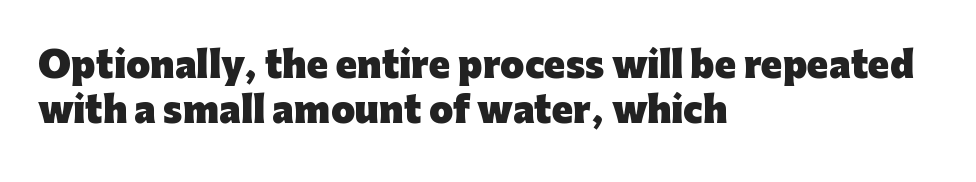
{"serif": "no", "italic": "no", "bold": "yes", "weight": "heavy", "width": "normal", "stroke_contrast": "low", "x_height": "medium", "monospaced": "no", "underline": "no", "align": "left", "line_spacing": "normal", "line_spacing_ratio": 1.28, "letter_spacing": "normal", "letter_spacing_em": 0.0, "glyph_px": 35}
